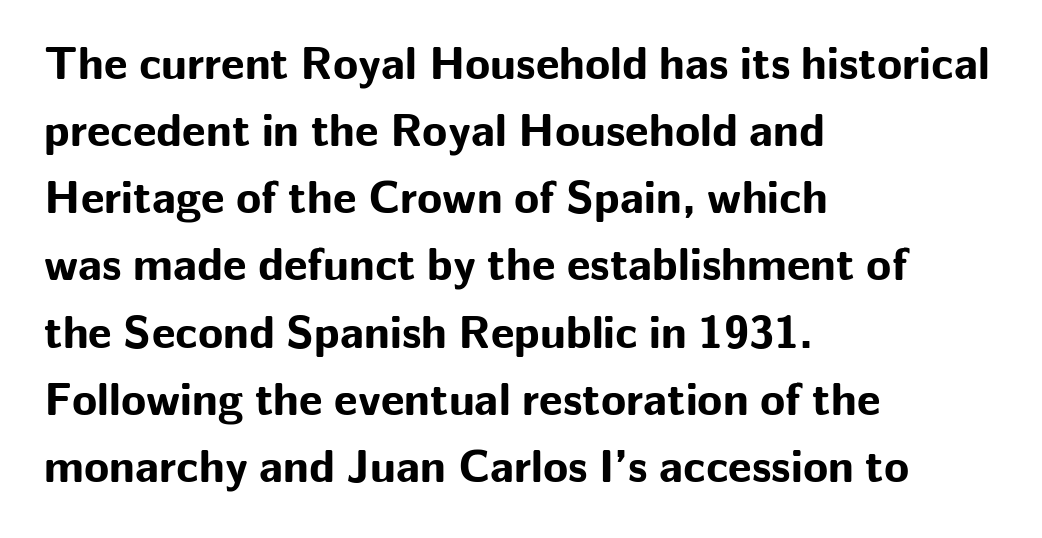
{"serif": "no", "italic": "no", "bold": "yes", "weight": "bold", "width": "normal", "stroke_contrast": "low", "x_height": "medium", "monospaced": "no", "underline": "no", "align": "left", "line_spacing": "normal", "line_spacing_ratio": 1.46, "letter_spacing": "normal", "letter_spacing_em": 0.0, "glyph_px": 46}
